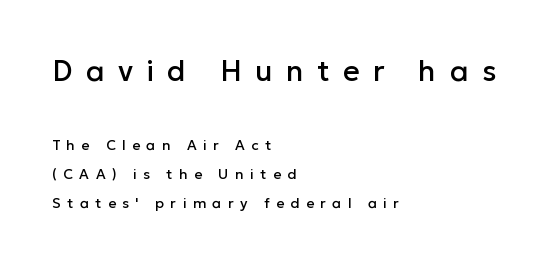
The image shows 29 px sans-serif type, upright; set left-aligned, loose line spacing (2.09x), unusually wide letter spacing (+0.46 em), not underlined; the first (top) block is 2.07x larger; low stroke contrast and a medium x-height.
